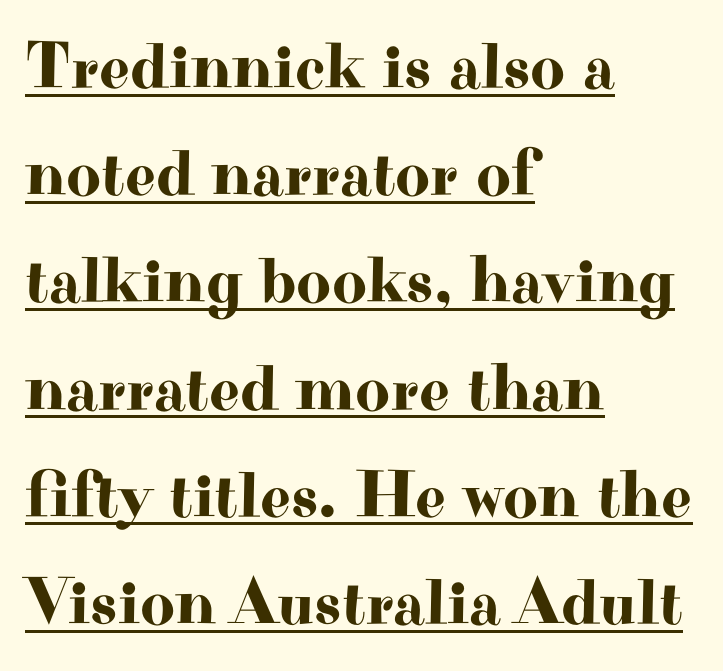
Q: Is the text italic (slanted)? A: No, it is upright.
Q: Is the typeface a serif or a sans-serif typeface? A: Serif.
Q: Is the text underlined? A: Yes.
Q: How is the paragraph aligned? A: Left-aligned.
Q: Is the spacing between letters normal or unusually wide? A: Normal.
Q: Is the spacing between lines tight, normal or loose? A: Normal.
Q: Width (condensed, normal, or wide)? A: Wide.
Q: Stroke contrast? A: High.
Q: x-height? A: Small.
Q: Monospaced? A: No.
